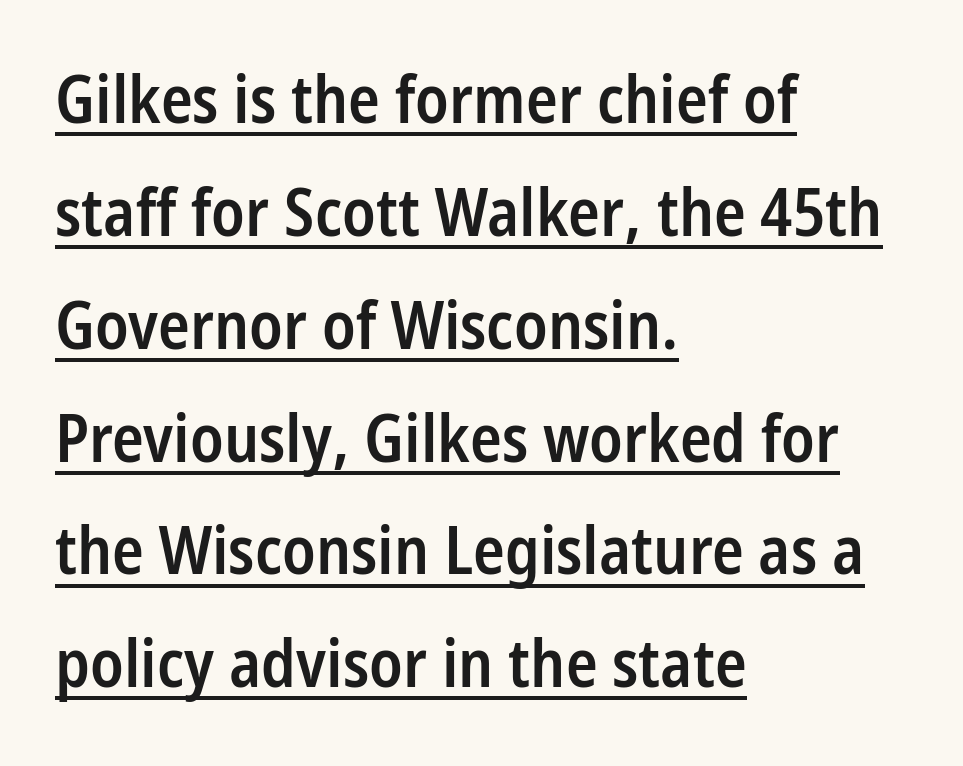
Typographically, this falls in the sans-serif category. On the weight axis this lands at semibold, roughly 600. The letters advance in unequal steps, a hallmark of proportional type. Observe the ordinary spacing: letters are neighbours, not strangers.
